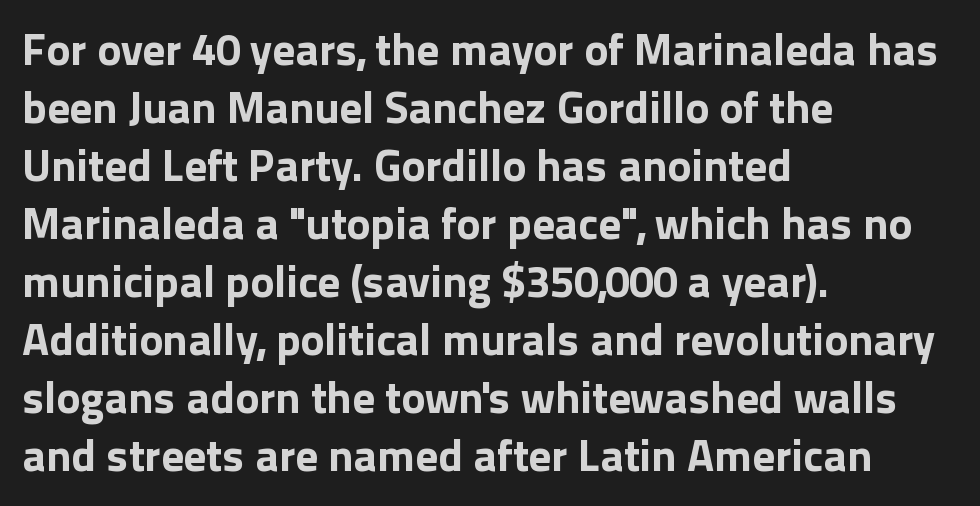
Q: Is the text bold? A: Yes.
Q: Is the text italic (slanted)? A: No, it is upright.
Q: Is the typeface a serif or a sans-serif typeface? A: Sans-serif.
Q: Is the text underlined? A: No.
Q: How is the paragraph aligned? A: Left-aligned.
Q: Is the spacing between letters normal or unusually wide? A: Normal.
Q: Is the spacing between lines tight, normal or loose? A: Normal.
Q: Width (condensed, normal, or wide)? A: Normal.
Q: x-height? A: Medium.
Q: Monospaced? A: No.
